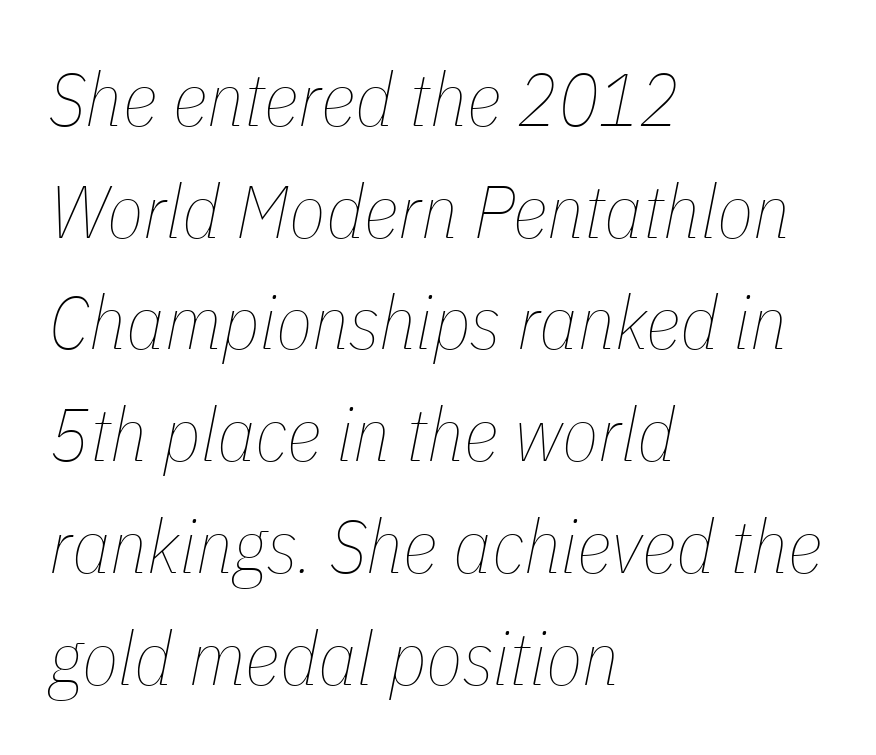
The image shows 75 px thin, condensed type, italic (leaning right); set left-aligned, normal line spacing (1.49x), normal letter spacing, not underlined; low stroke contrast and a medium x-height.
